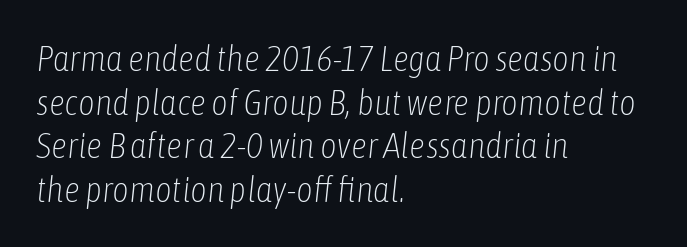
The image shows 36 px light, condensed type, italic (leaning right); set left-aligned, line spacing 1.21x, normal letter spacing, not underlined; low stroke contrast and a medium x-height.
